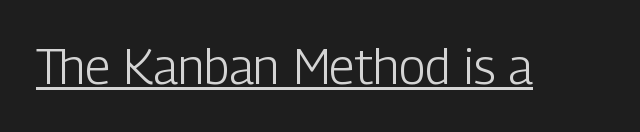
{"serif": "no", "italic": "no", "bold": "no", "weight": "light", "width": "condensed", "stroke_contrast": "low", "x_height": "medium", "monospaced": "no", "underline": "yes", "letter_spacing": "normal", "letter_spacing_em": 0.0, "glyph_px": 49}
